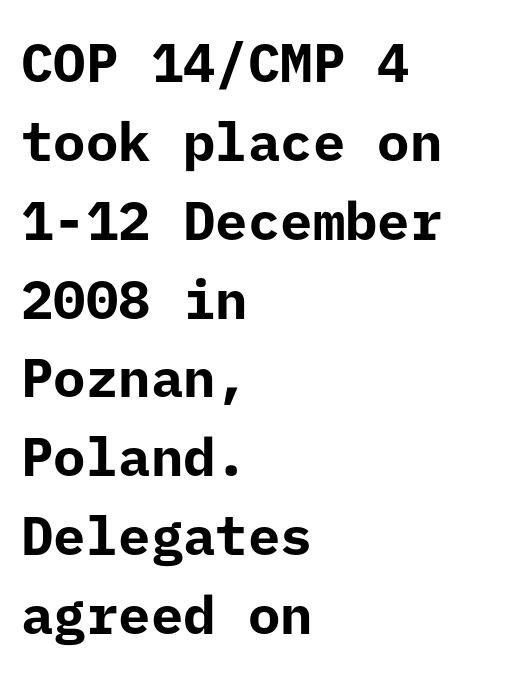
This sample uses plain, unmodified letter spacing. The face used here is a sans, in the tradition of grotesques and geometrics. Left-aligned paragraph, ragged on the right. The foot of each line stays bare and open. What's the leading like? Ordinary, nothing unusual.
